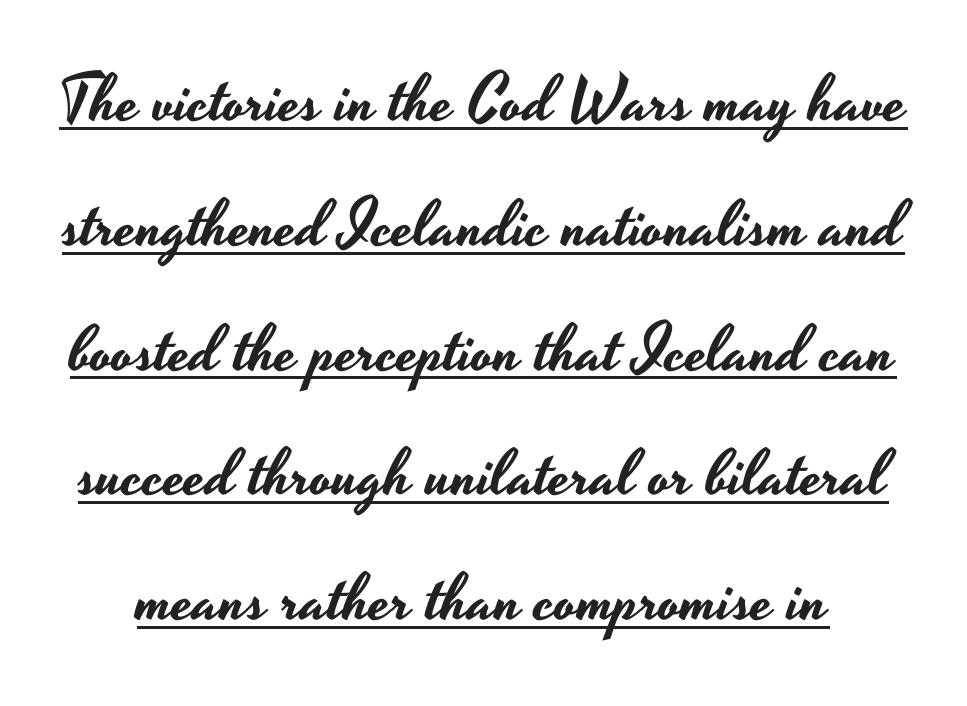
The image shows 65 px wide sans-serif type; set loose line spacing (1.92x), normal letter spacing, underlined; low stroke contrast and a small x-height.
